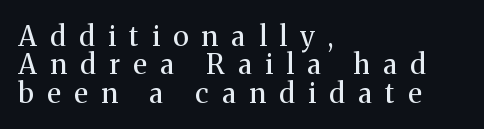
The specimen omits any rule beneath the text block's lines. Cramped leading. Short and long lines alike share a common starting point at left. Unlike a clean sans, this face finishes its strokes with serifs. In terms of posture, this sample is upright. This sample has the flowing, uneven cadence of proportional lettering.
